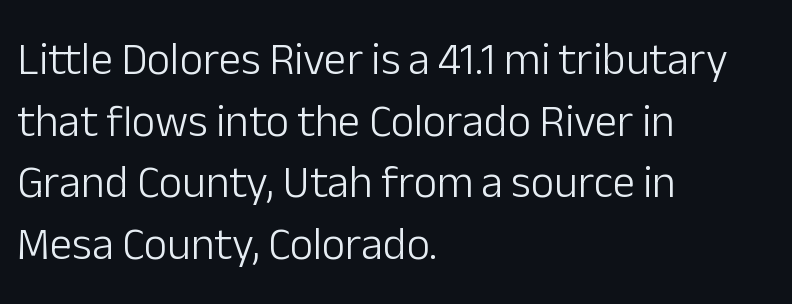
Q: Is the text bold? A: No.
Q: Is the text italic (slanted)? A: No, it is upright.
Q: Is the typeface a serif or a sans-serif typeface? A: Sans-serif.
Q: Is the text underlined? A: No.
Q: How is the paragraph aligned? A: Left-aligned.
Q: Is the spacing between letters normal or unusually wide? A: Normal.
Q: Is the spacing between lines tight, normal or loose? A: Normal.
Q: Width (condensed, normal, or wide)? A: Normal.
Q: Stroke contrast? A: Low.
Q: x-height? A: Medium.
Q: Monospaced? A: No.
